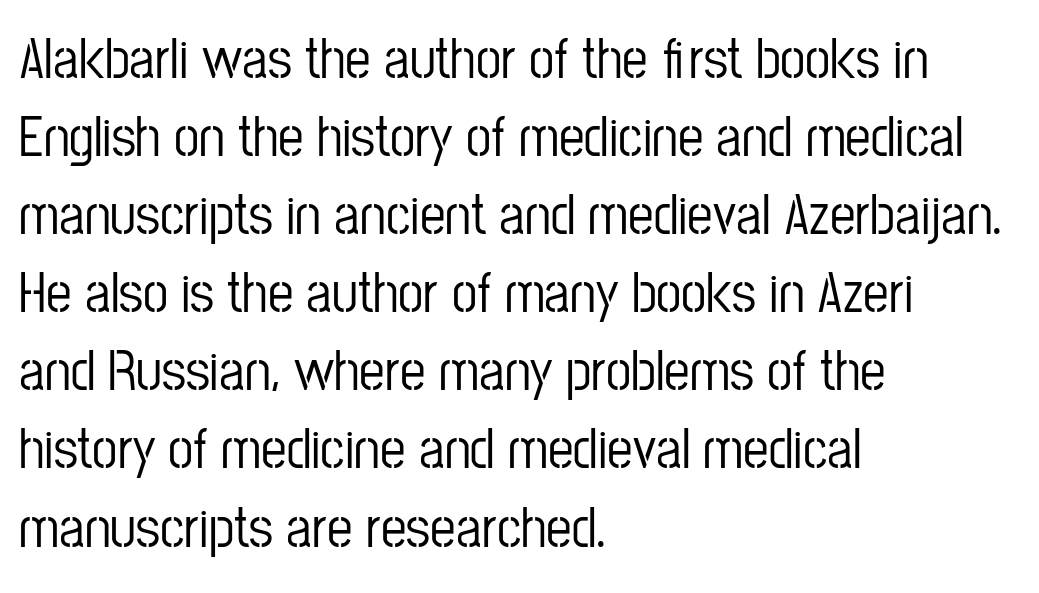
Q: Is the text italic (slanted)? A: No, it is upright.
Q: Is the typeface a serif or a sans-serif typeface? A: Sans-serif.
Q: Is the text underlined? A: No.
Q: How is the paragraph aligned? A: Left-aligned.
Q: Is the spacing between letters normal or unusually wide? A: Normal.
Q: Is the spacing between lines tight, normal or loose? A: Normal.
Q: Width (condensed, normal, or wide)? A: Condensed.
Q: Stroke contrast? A: Low.
Q: x-height? A: Medium.
Q: Monospaced? A: No.
